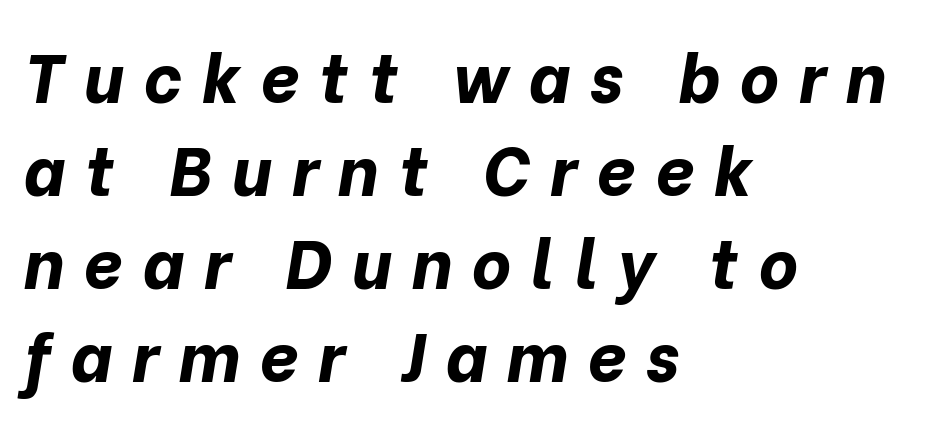
Q: Is the text bold? A: Yes.
Q: Is the text italic (slanted)? A: Yes, it leans right by about 10 degrees.
Q: Is the text underlined? A: No.
Q: How is the paragraph aligned? A: Left-aligned.
Q: Is the spacing between letters normal or unusually wide? A: Unusually wide.
Q: Is the spacing between lines tight, normal or loose? A: Normal.
Q: Width (condensed, normal, or wide)? A: Normal.
Q: Stroke contrast? A: Low.
Q: x-height? A: Medium.
Q: Monospaced? A: No.
